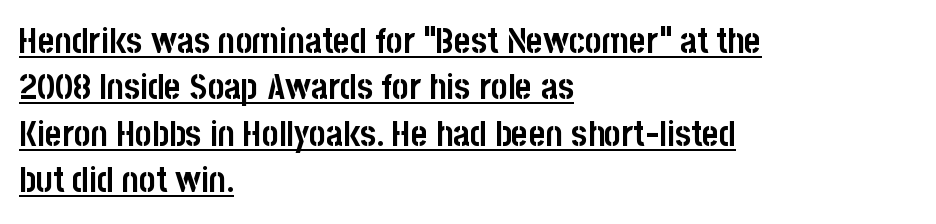
{"serif": "no", "italic": "no", "bold": "yes", "weight": "semibold", "width": "condensed", "stroke_contrast": "low", "x_height": "large", "monospaced": "no", "underline": "yes", "align": "left", "line_spacing": "normal", "line_spacing_ratio": 1.29, "letter_spacing": "normal", "letter_spacing_em": 0.0, "glyph_px": 36}
